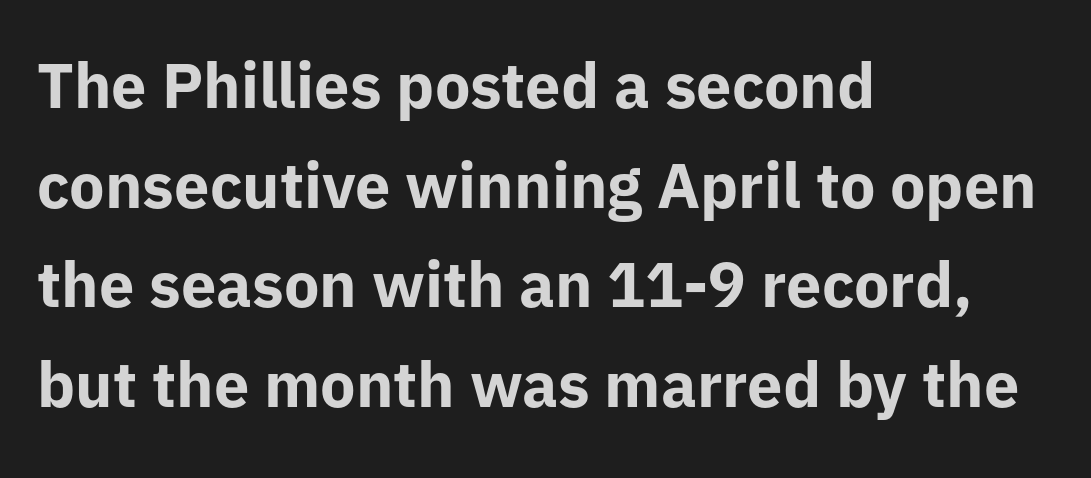
Designer's note — italics off, roman on. I'd describe the lettering as bold — thick and assertive. Typographically, this falls in the sans-serif category. The paragraph shown leans on its left margin. Baseline-to-baseline distance is the conventional proportion of letter height. Each letter keeps its own natural width here, so spacing adapts to shape.
